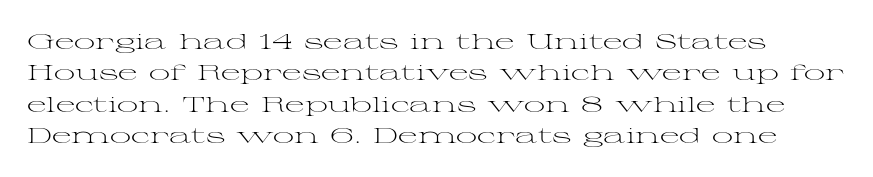
Heaviness? Minimal to ordinary, like unemphasized prose. Characters follow at the spacing the type designer built in. A bare baseline throughout the passage. You can tell it's not italic because the verticals are truly vertical. These lines sit exactly where default settings would place them.
